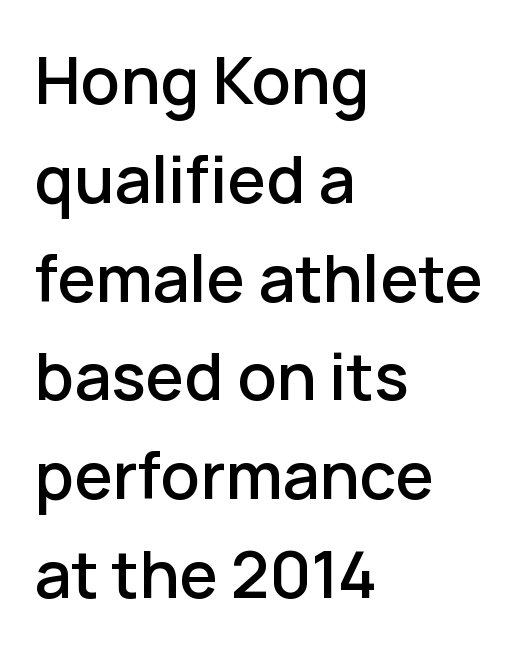
{"serif": "no", "italic": "no", "width": "normal", "stroke_contrast": "low", "x_height": "medium", "monospaced": "no", "underline": "no", "align": "left", "line_spacing": "normal", "line_spacing_ratio": 1.52, "letter_spacing": "normal", "letter_spacing_em": 0.0, "glyph_px": 65}
